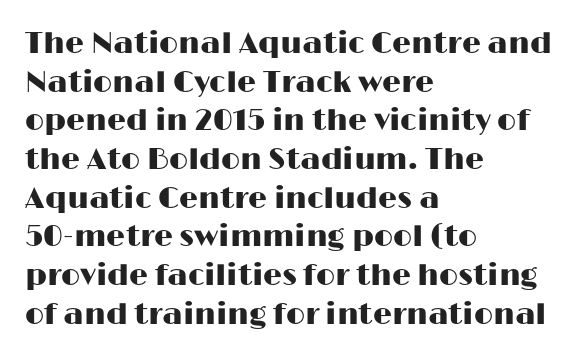
Q: Is the text italic (slanted)? A: No, it is upright.
Q: Is the typeface a serif or a sans-serif typeface? A: Sans-serif.
Q: Is the text underlined? A: No.
Q: How is the paragraph aligned? A: Left-aligned.
Q: Is the spacing between letters normal or unusually wide? A: Normal.
Q: Is the spacing between lines tight, normal or loose? A: Normal.
Q: Width (condensed, normal, or wide)? A: Wide.
Q: Stroke contrast? A: High.
Q: x-height? A: Medium.
Q: Monospaced? A: No.
